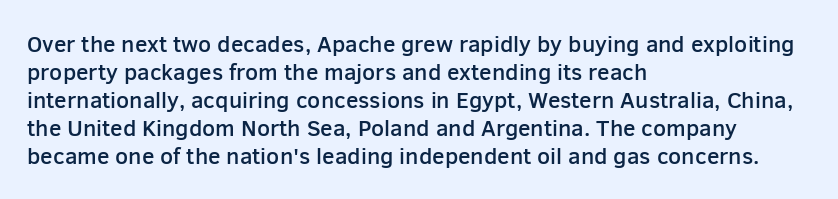
Alignment: flush left. Short note: letters normally spaced. The space directly below the letters is spotless. It's the straight-up-and-down kind of type. Stroke thickness is moderately raised; the sample reads as semibold.
